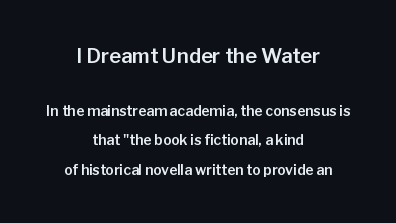
Q: Is the text italic (slanted)? A: No, it is upright.
Q: Is the text underlined? A: No.
Q: How is the paragraph aligned? A: Centered.
Q: Is the spacing between letters normal or unusually wide? A: Normal.
Q: Is the spacing between lines tight, normal or loose? A: Loose.
Q: Which block of text is set in a larger size, the first (top) or the second (bottom)? A: The first (top) one.
